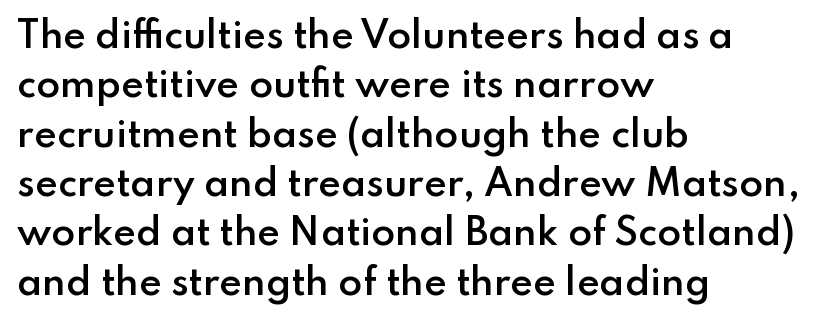
Q: Is the text bold? A: Semi-bold.
Q: Is the text italic (slanted)? A: No, it is upright.
Q: Is the typeface a serif or a sans-serif typeface? A: Sans-serif.
Q: Is the text underlined? A: No.
Q: How is the paragraph aligned? A: Left-aligned.
Q: Is the spacing between letters normal or unusually wide? A: Normal.
Q: Is the spacing between lines tight, normal or loose? A: Normal.
Q: Width (condensed, normal, or wide)? A: Normal.
Q: Stroke contrast? A: Low.
Q: x-height? A: Small.
Q: Monospaced? A: No.
